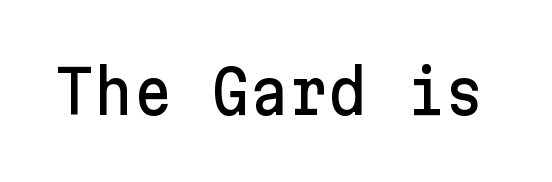
Q: Is the text italic (slanted)? A: No, it is upright.
Q: Is the typeface a serif or a sans-serif typeface? A: Sans-serif.
Q: Is the text underlined? A: No.
Q: Is the spacing between letters normal or unusually wide? A: Normal.
Q: Width (condensed, normal, or wide)? A: Normal.
Q: Stroke contrast? A: Low.
Q: x-height? A: Medium.
